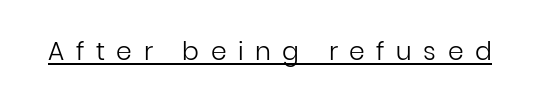
The image shows 25 px text type, upright; set unusually wide letter spacing (+0.46 em), underlined.
